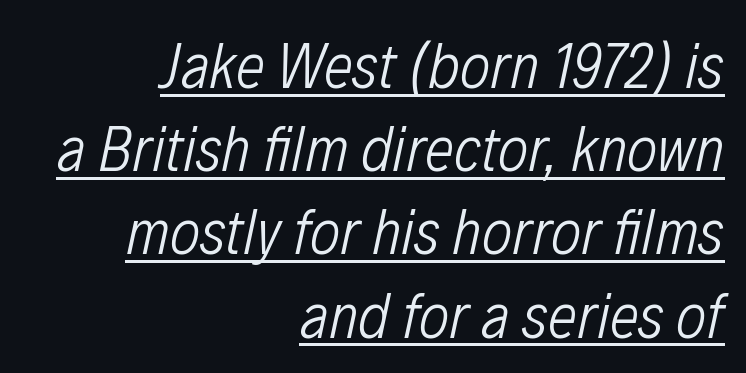
Counters stay open thanks to moderate or lighter strokes. A typographer would call this underscored text. The block of text has a typical density, with ordinary space between rows. Glyph-to-glyph distance matches everyday printed text.
